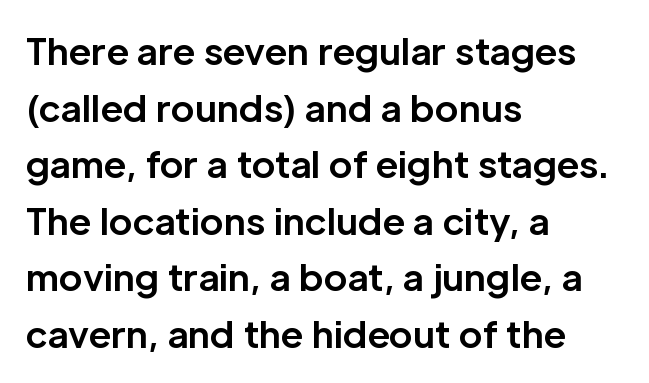
Q: Is the text bold? A: Yes.
Q: Is the text italic (slanted)? A: No, it is upright.
Q: Is the typeface a serif or a sans-serif typeface? A: Sans-serif.
Q: Is the text underlined? A: No.
Q: How is the paragraph aligned? A: Left-aligned.
Q: Is the spacing between letters normal or unusually wide? A: Normal.
Q: Is the spacing between lines tight, normal or loose? A: Normal.
Q: Width (condensed, normal, or wide)? A: Normal.
Q: Stroke contrast? A: Low.
Q: x-height? A: Medium.
Q: Monospaced? A: No.
